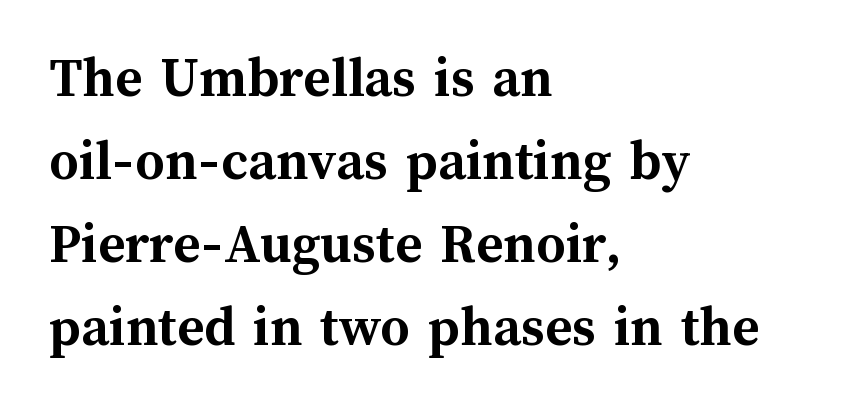
The image shows 58 px semibold type, upright; set left-aligned, normal line spacing (1.43x), normal letter spacing, not underlined; medium stroke contrast and a medium x-height.
